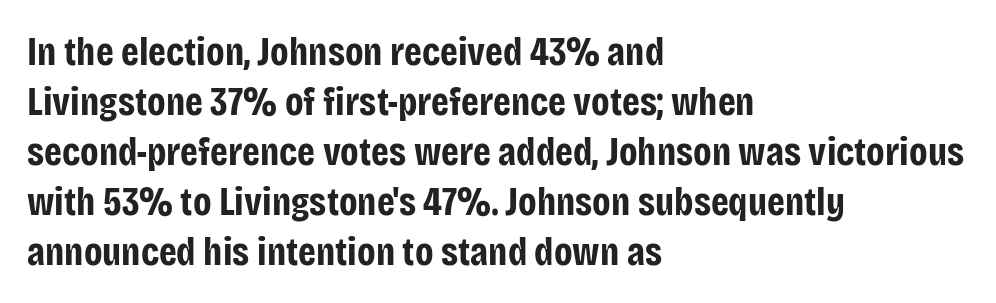
{"serif": "no", "italic": "no", "bold": "yes", "weight": "bold", "width": "condensed", "stroke_contrast": "low", "x_height": "large", "monospaced": "no", "underline": "no", "align": "left", "line_spacing": "normal", "line_spacing_ratio": 1.25, "letter_spacing": "normal", "letter_spacing_em": 0.0, "glyph_px": 40}
